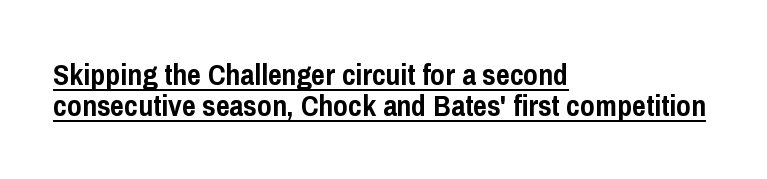
Q: Is the text bold? A: Yes.
Q: Is the text italic (slanted)? A: No, it is upright.
Q: Is the typeface a serif or a sans-serif typeface? A: Sans-serif.
Q: Is the text underlined? A: Yes.
Q: How is the paragraph aligned? A: Left-aligned.
Q: Is the spacing between letters normal or unusually wide? A: Normal.
Q: Is the spacing between lines tight, normal or loose? A: Tight.
Q: Width (condensed, normal, or wide)? A: Condensed.
Q: Stroke contrast? A: Low.
Q: x-height? A: Medium.
Q: Monospaced? A: No.
